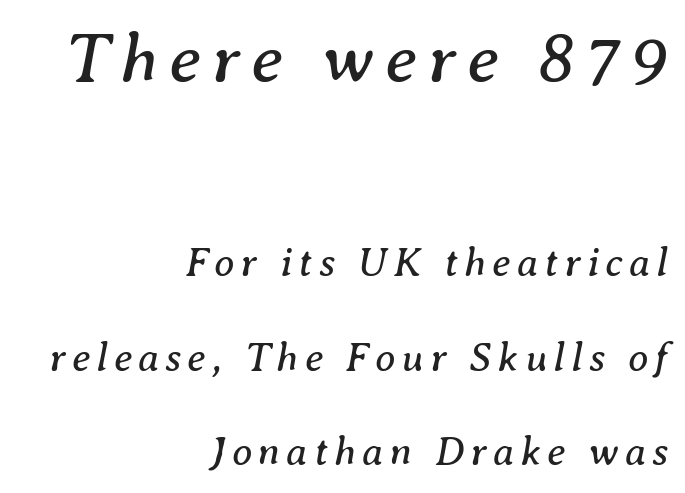
Q: Is the text bold? A: No.
Q: Is the text italic (slanted)? A: Yes, it leans right by about 8 degrees.
Q: Is the typeface a serif or a sans-serif typeface? A: Serif.
Q: Is the text underlined? A: No.
Q: How is the paragraph aligned? A: Right-aligned.
Q: Is the spacing between lines tight, normal or loose? A: Loose.
Q: Which block of text is set in a larger size, the first (top) or the second (bottom)? A: The first (top) one.
Q: Width (condensed, normal, or wide)? A: Normal.
Q: Stroke contrast? A: Medium.
Q: x-height? A: Medium.
Q: Monospaced? A: No.
